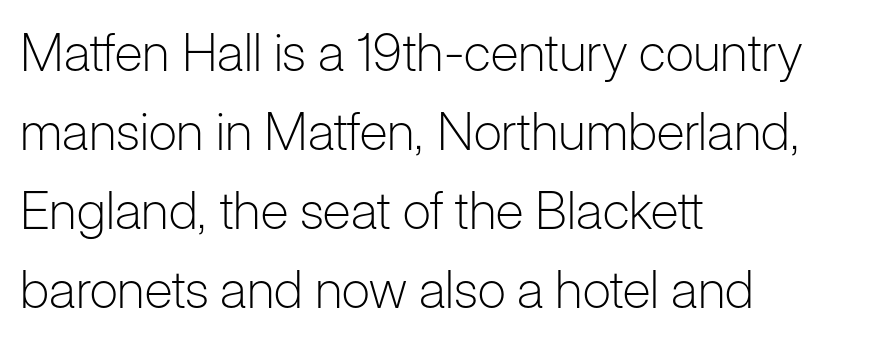
The image shows 52 px light sans-serif type, upright; set left-aligned, normal line spacing (1.52x), normal letter spacing, not underlined; low stroke contrast and a medium x-height.
